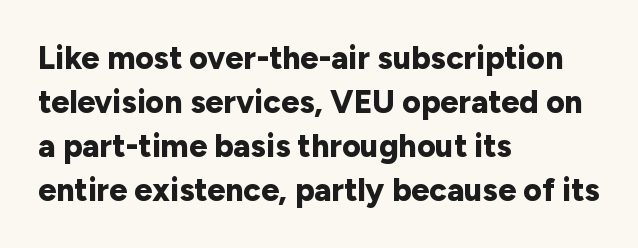
The line texture is even and compact thanks to regular tracking. Pretty heavy lettering here — definitely bold. These lines are rendered in a variable-pitch font. In terms of letterform style, serifs are entirely absent.
